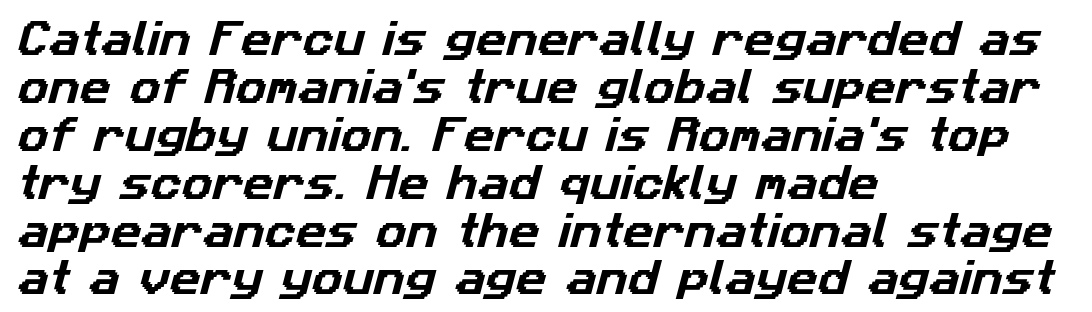
The image shows 38 px sans-serif type; set left-aligned, normal line spacing (1.26x), normal letter spacing, not underlined; low stroke contrast and a medium x-height.
